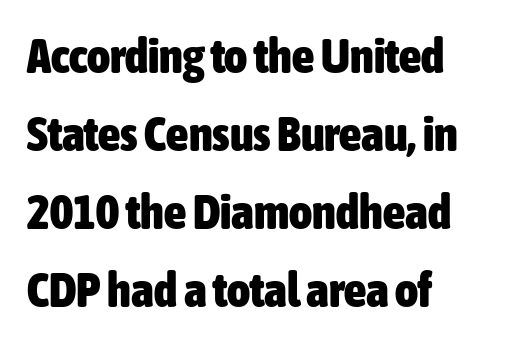
{"serif": "no", "italic": "no", "bold": "yes", "weight": "heavy", "width": "condensed", "stroke_contrast": "low", "x_height": "medium", "monospaced": "no", "underline": "no", "align": "left", "line_spacing": "normal", "line_spacing_ratio": 1.59, "letter_spacing": "normal", "letter_spacing_em": 0.0, "glyph_px": 49}
